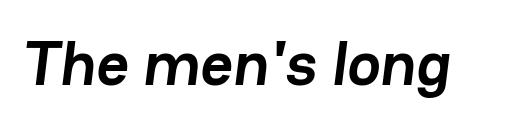
{"serif": "no", "bold": "yes", "weight": "semibold", "width": "normal", "stroke_contrast": "low", "x_height": "medium", "monospaced": "no", "underline": "no", "letter_spacing": "normal", "letter_spacing_em": 0.0, "glyph_px": 63}
